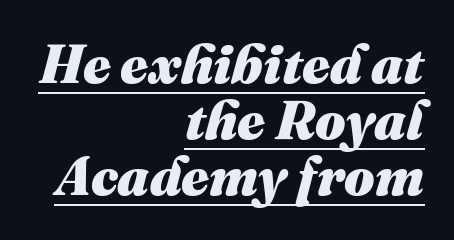
Q: Is the text bold? A: Yes.
Q: Is the text italic (slanted)? A: Yes, it leans right by about 16 degrees.
Q: Is the text underlined? A: Yes.
Q: How is the paragraph aligned? A: Right-aligned.
Q: Is the spacing between letters normal or unusually wide? A: Normal.
Q: Is the spacing between lines tight, normal or loose? A: Tight.
Q: Width (condensed, normal, or wide)? A: Normal.
Q: Stroke contrast? A: Medium.
Q: x-height? A: Medium.
Q: Monospaced? A: No.
